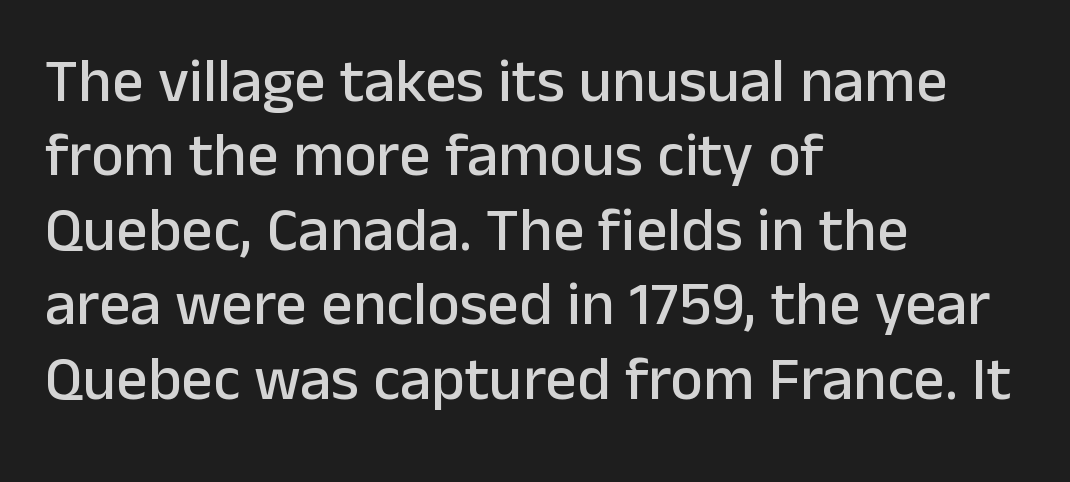
The gaps between neighbouring characters are ordinary and unremarkable. The lettering holds an erect, upright posture throughout. The strip under each line holds only bare page. The type family on display is of the sans-serif kind. Casual observation: everything's shoved over to the left.
